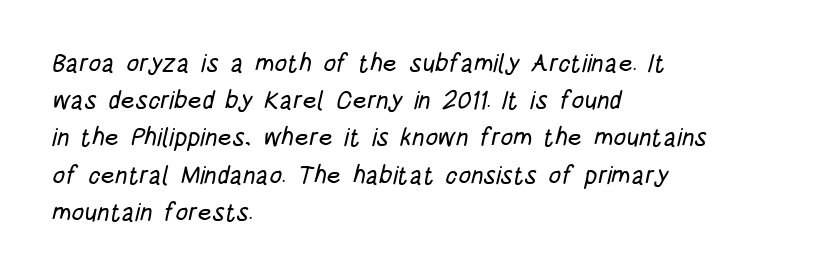
Tracking value appears to be zero — textbook default spacing. This sample keeps an unexceptional amount of space between lines. Which margin do the lines hug? The left one — the right edge is uneven. A clean baseline with only descenders dipping below it.
